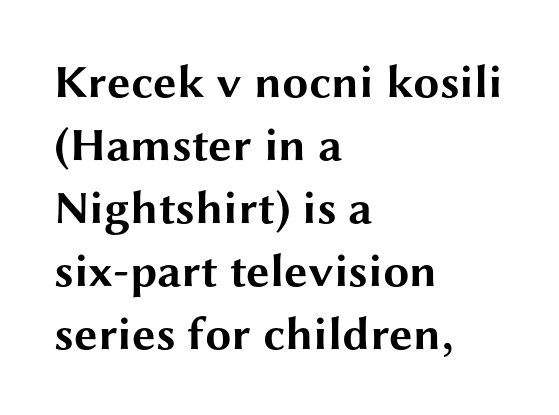
The type family on display is of the sans-serif kind. Each word holds together tightly as a unit, with standard inter-letter gaps. Designer's note — italics off, roman on. Bold? Absolutely — the strokes are thick and heavy.
